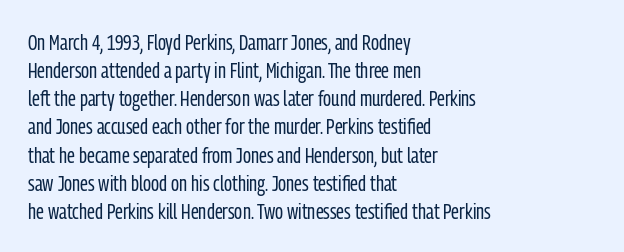
Q: Is the text bold? A: No.
Q: Is the text italic (slanted)? A: No, it is upright.
Q: Is the text underlined? A: No.
Q: How is the paragraph aligned? A: Left-aligned.
Q: Is the spacing between letters normal or unusually wide? A: Normal.
Q: Is the spacing between lines tight, normal or loose? A: Normal.
